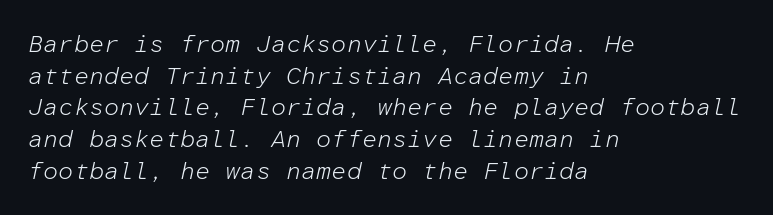
Q: Is the text bold? A: No.
Q: Is the text italic (slanted)? A: Yes, it leans right by about 12 degrees.
Q: Is the text underlined? A: No.
Q: How is the paragraph aligned? A: Left-aligned.
Q: Is the spacing between letters normal or unusually wide? A: Normal.
Q: Is the spacing between lines tight, normal or loose? A: Normal.
